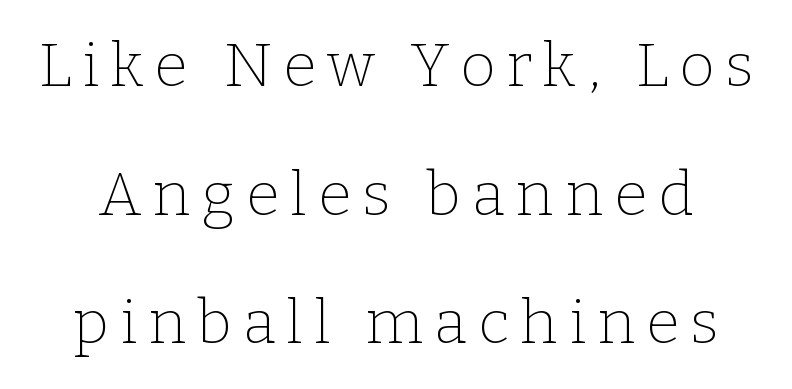
Q: Is the text bold? A: No.
Q: Is the text italic (slanted)? A: No, it is upright.
Q: Is the typeface a serif or a sans-serif typeface? A: Serif.
Q: Is the text underlined? A: No.
Q: Is the spacing between lines tight, normal or loose? A: Loose.
Q: Width (condensed, normal, or wide)? A: Normal.
Q: Stroke contrast? A: Low.
Q: x-height? A: Medium.
Q: Monospaced? A: No.
